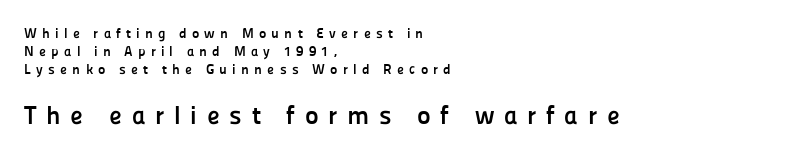
Q: Is the text bold? A: Yes.
Q: Is the text italic (slanted)? A: No, it is upright.
Q: Is the text underlined? A: No.
Q: How is the paragraph aligned? A: Left-aligned.
Q: Is the spacing between letters normal or unusually wide? A: Unusually wide.
Q: Is the spacing between lines tight, normal or loose? A: Normal.
Q: Which block of text is set in a larger size, the first (top) or the second (bottom)? A: The second (bottom) one.
